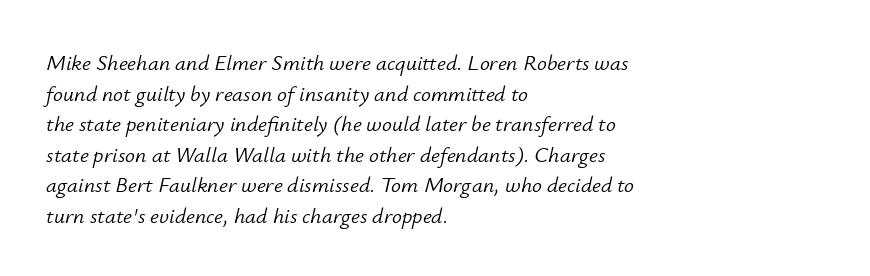
The weight tops out at a normal text grade. Looking at the ascenders, they clearly lean. These lines stack with their left ends in a neat column. Type without underlining. Compared with typical body copy, the letter spacing here is the same.
